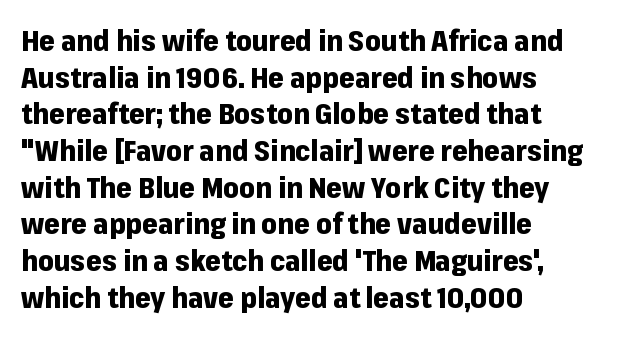
Q: Is the text bold? A: Yes.
Q: Is the text italic (slanted)? A: No, it is upright.
Q: Is the typeface a serif or a sans-serif typeface? A: Sans-serif.
Q: Is the text underlined? A: No.
Q: How is the paragraph aligned? A: Left-aligned.
Q: Is the spacing between letters normal or unusually wide? A: Normal.
Q: Is the spacing between lines tight, normal or loose? A: Normal.
Q: Width (condensed, normal, or wide)? A: Normal.
Q: Stroke contrast? A: Low.
Q: x-height? A: Medium.
Q: Monospaced? A: No.
